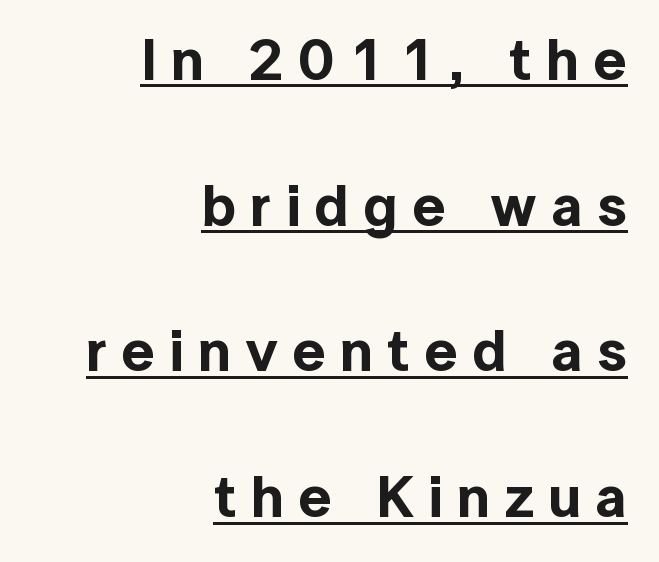
The image shows 59 px sans-serif type, upright; set right-aligned, loose line spacing (2.47x), unusually wide letter spacing (+0.24 em), underlined; a medium x-height.
